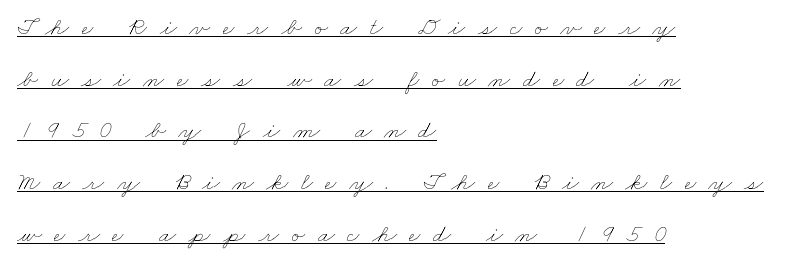
Q: Is the text bold? A: No.
Q: Is the text underlined? A: Yes.
Q: How is the paragraph aligned? A: Left-aligned.
Q: Is the spacing between letters normal or unusually wide? A: Unusually wide.
Q: Is the spacing between lines tight, normal or loose? A: Loose.
